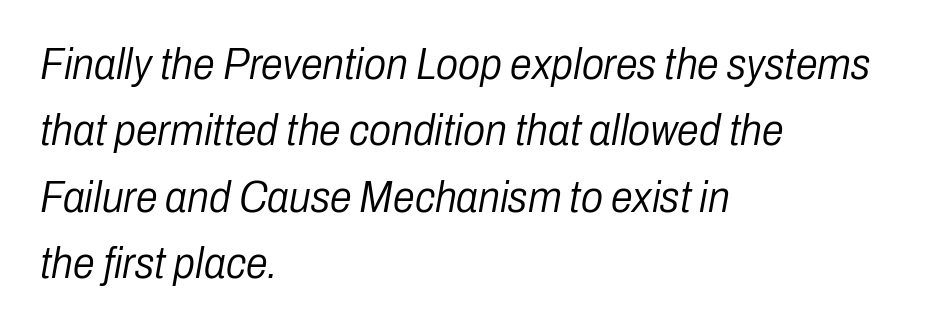
The image shows 44 px light, condensed type, italic (leaning right); set left-aligned, normal line spacing (1.51x), normal letter spacing, not underlined; low stroke contrast and a medium x-height.
